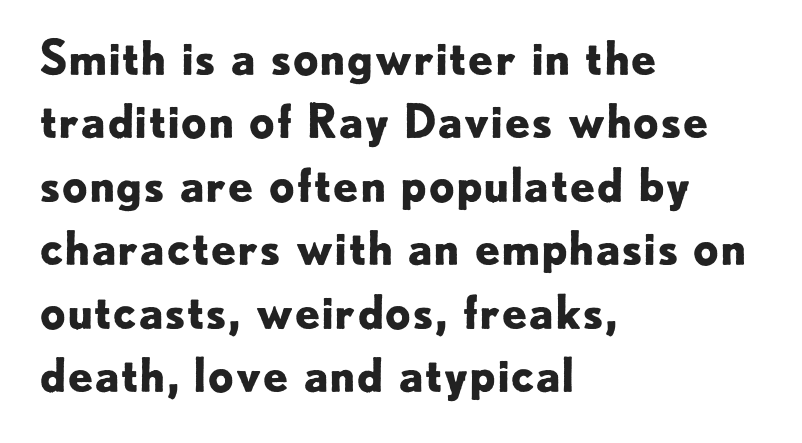
No word sits above an underline. The space between consecutive lines is moderate. The letterforms sit shoulder to shoulder at normal distance. Is this a fixed-width face? No — the glyphs have proportional, varying widths.
